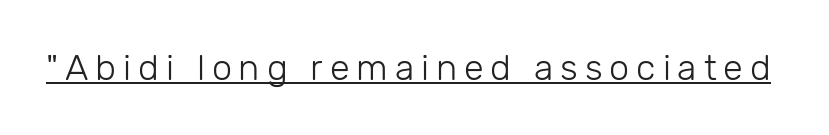
Q: Is the text bold? A: No.
Q: Is the text italic (slanted)? A: No, it is upright.
Q: Is the typeface a serif or a sans-serif typeface? A: Sans-serif.
Q: Is the text underlined? A: Yes.
Q: Width (condensed, normal, or wide)? A: Normal.
Q: Stroke contrast? A: Low.
Q: x-height? A: Medium.
Q: Monospaced? A: No.
